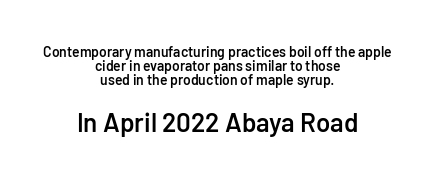
The image shows 26 px text type, upright; set centered, tight line spacing (1.01x), normal letter spacing, not underlined; the second (bottom) block is 1.86x larger.
